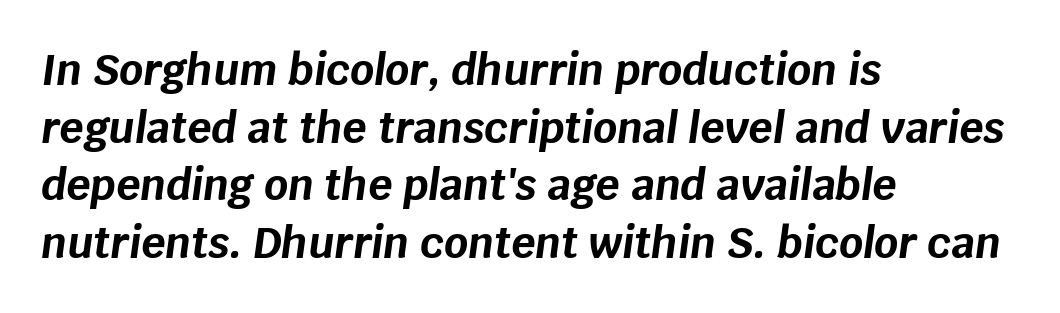
The image shows 42 px bold type, italic (leaning right); set left-aligned, normal line spacing (1.37x), normal letter spacing, not underlined; low stroke contrast and a large x-height.
